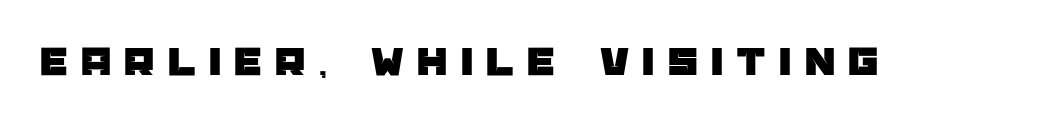
A clean baseline with only descenders dipping below it. Each letter's strokes conclude bluntly, with no projecting serifs. The tracking jumps out immediately: characters are airy and widely separated. Here the designer chose a conventional face with non-uniform glyph widths. This is roman type, the default non-slanted kind.
